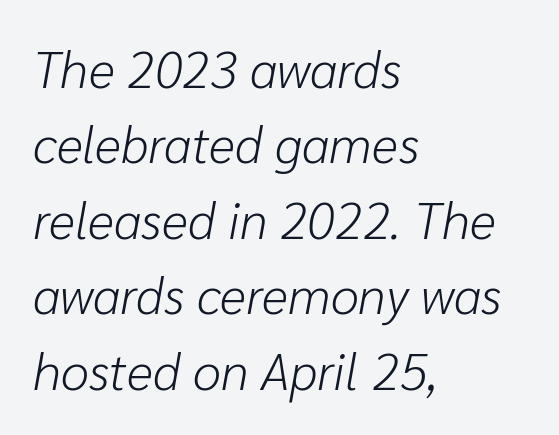
The image shows 51 px light type, italic (leaning right); set left-aligned, normal line spacing (1.48x), normal letter spacing, not underlined; low stroke contrast and a medium x-height.
